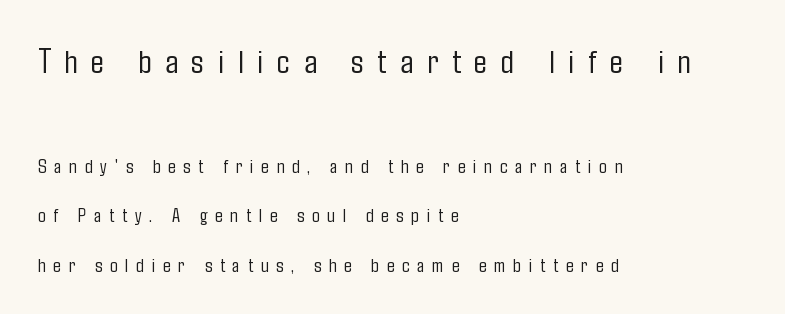
{"serif": "no", "italic": "no", "bold": "no", "weight": "light", "width": "condensed", "stroke_contrast": "low", "x_height": "medium", "monospaced": "no", "underline": "no", "align": "left", "line_spacing": "loose", "line_spacing_ratio": 2.48, "letter_spacing": "wide", "letter_spacing_em": 0.39, "larger_block": "first", "size_ratio": 1.75, "glyph_px": 35}
